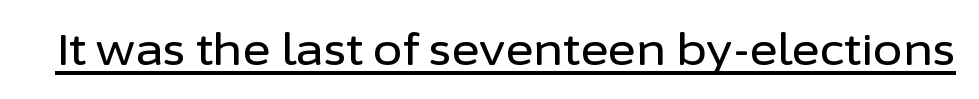
The image shows 43 px sans-serif type, upright; set normal letter spacing, underlined; low stroke contrast and a medium x-height.
